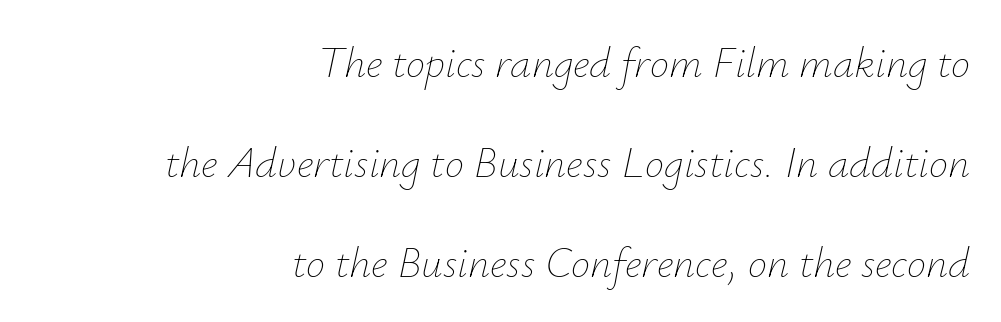
Q: Is the text bold? A: No.
Q: Is the text italic (slanted)? A: Yes, it leans right by about 12 degrees.
Q: Is the text underlined? A: No.
Q: How is the paragraph aligned? A: Right-aligned.
Q: Is the spacing between letters normal or unusually wide? A: Normal.
Q: Is the spacing between lines tight, normal or loose? A: Loose.
Q: Width (condensed, normal, or wide)? A: Normal.
Q: Stroke contrast? A: Low.
Q: x-height? A: Small.
Q: Monospaced? A: No.
